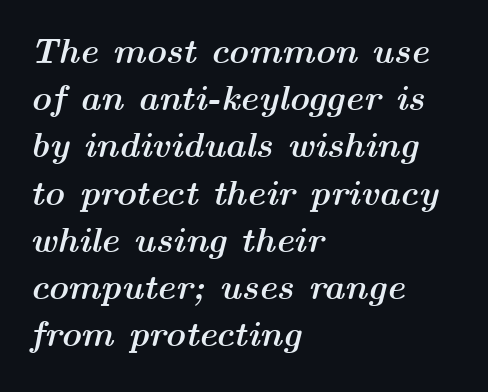
Tall strokes in this sample are angled rather than plumb. This sample keeps an unexceptional amount of space between lines. The rendering anchors every line to the left-hand side. Letters rest on an invisible, unmarked baseline. Looks like regular typesetting: each glyph gets only the width it needs. Nothing unusual about the tracking: characters are spaced as the font intends.
